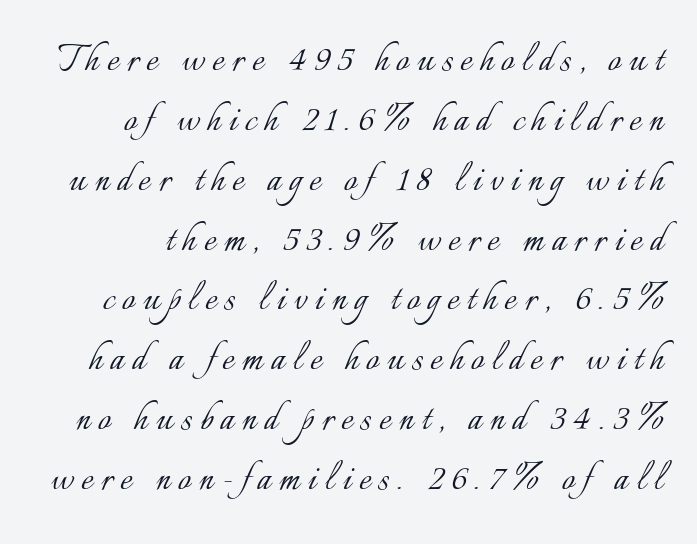
These glyphs show unthickened strokes, regular width or finer. Is this a fixed-width face? No — the glyphs have proportional, varying widths. The block of text has a typical density, with ordinary space between rows.
